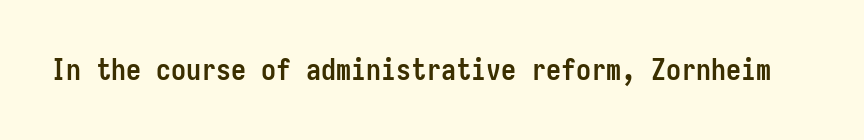
{"serif": "no", "italic": "no", "bold": "yes", "weight": "semibold", "width": "condensed", "stroke_contrast": "low", "x_height": "medium", "monospaced": "yes", "underline": "no", "letter_spacing": "normal", "letter_spacing_em": 0.0, "glyph_px": 30}
